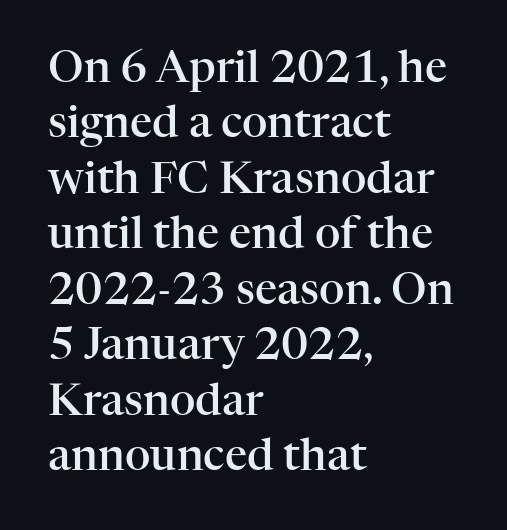
{"serif": "yes", "italic": "no", "bold": "semi", "weight": "semibold", "width": "normal", "stroke_contrast": "high", "x_height": "medium", "monospaced": "no", "underline": "no", "align": "left", "line_spacing": "normal", "line_spacing_ratio": 1.26, "letter_spacing": "normal", "letter_spacing_em": 0.0, "glyph_px": 44}
